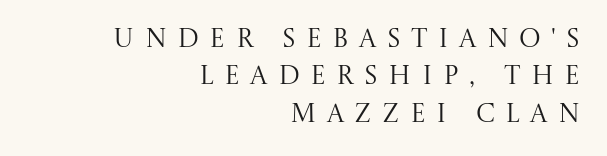
{"italic": "no", "bold": "no", "underline": "no", "align": "right", "line_spacing": "normal", "line_spacing_ratio": 1.44, "letter_spacing": "wide", "letter_spacing_em": 0.4, "glyph_px": 26}
